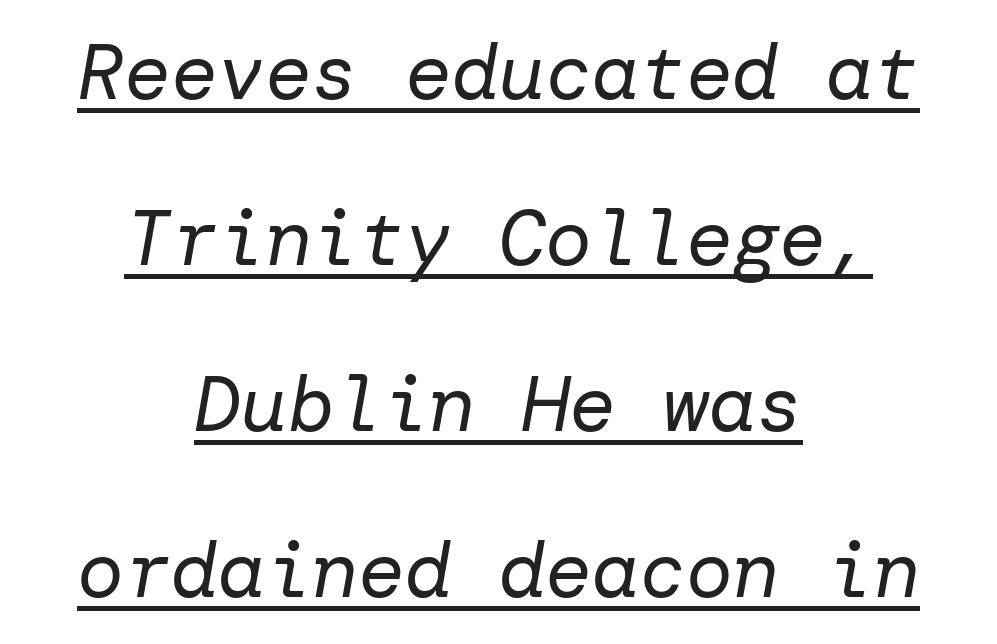
Q: Is the text bold? A: No.
Q: Is the text italic (slanted)? A: Yes, it leans right by about 10 degrees.
Q: Is the text underlined? A: Yes.
Q: How is the paragraph aligned? A: Centered.
Q: Is the spacing between letters normal or unusually wide? A: Normal.
Q: Is the spacing between lines tight, normal or loose? A: Loose.
Q: Width (condensed, normal, or wide)? A: Normal.
Q: Stroke contrast? A: Low.
Q: x-height? A: Medium.
